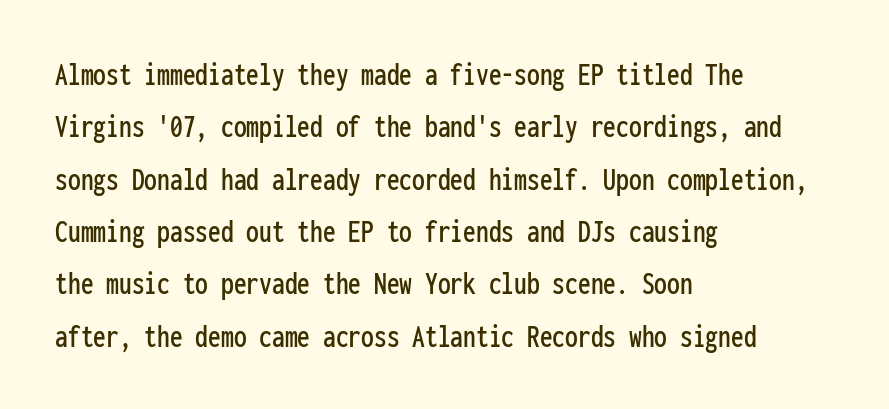
{"serif": "no", "italic": "no", "width": "condensed", "stroke_contrast": "low", "x_height": "medium", "monospaced": "yes", "underline": "no", "align": "left", "line_spacing": "normal", "line_spacing_ratio": 1.54, "letter_spacing": "normal", "letter_spacing_em": 0.0, "glyph_px": 34}
